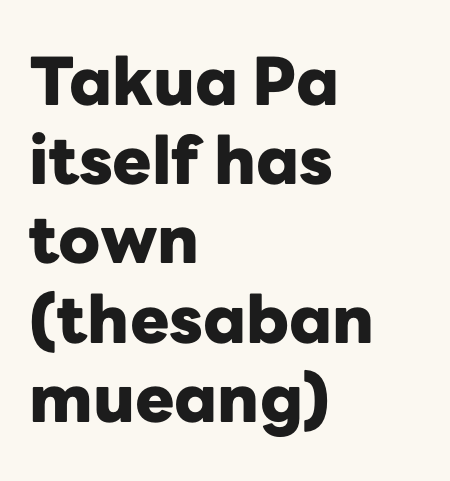
The image shows 66 px heavy sans-serif type, upright; set left-aligned, line spacing 1.2x, normal letter spacing, not underlined; low stroke contrast and a medium x-height.
